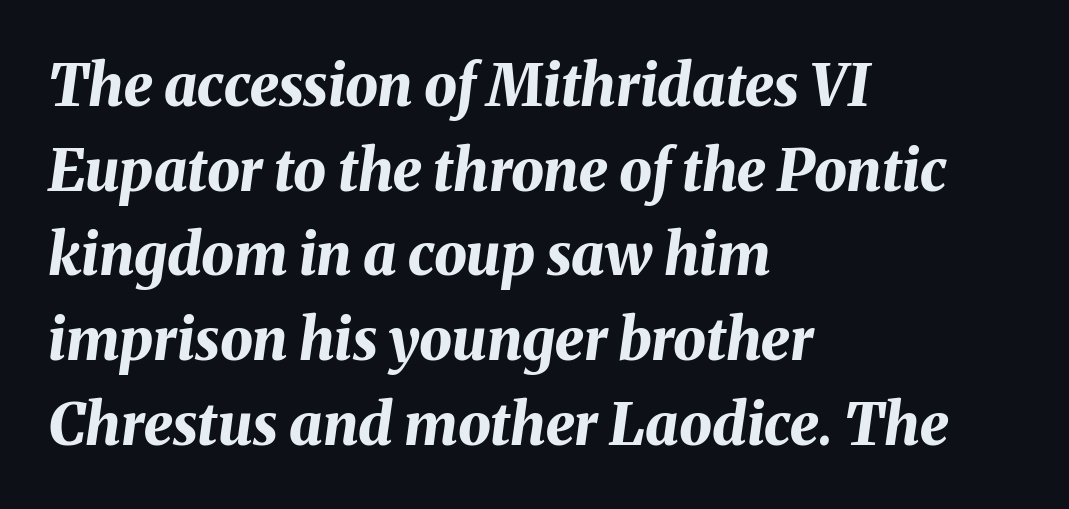
Q: Is the text bold? A: Yes.
Q: Is the text italic (slanted)? A: Yes, it leans right by about 8 degrees.
Q: Is the text underlined? A: No.
Q: How is the paragraph aligned? A: Left-aligned.
Q: Is the spacing between letters normal or unusually wide? A: Normal.
Q: Is the spacing between lines tight, normal or loose? A: Normal.
Q: Width (condensed, normal, or wide)? A: Normal.
Q: Stroke contrast? A: Medium.
Q: x-height? A: Medium.
Q: Monospaced? A: No.
